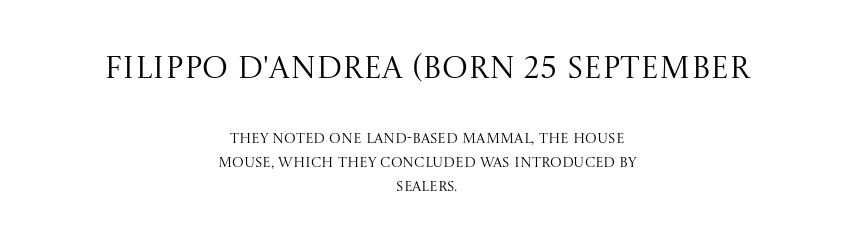
The glyphs in this specimen are seriffed. The gap between lines stays unmarked. Where is the straight margin? There isn't one; the lines are centered. The weight would be labelled regular, book, light, or lighter still. Size hierarchy here favors the leading block over the trailing one. Glyph-to-glyph distance matches everyday printed text.
